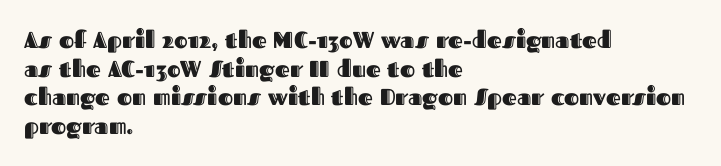
The image shows 23 px text type, upright; set left-aligned, normal line spacing (1.25x), normal letter spacing, not underlined.
